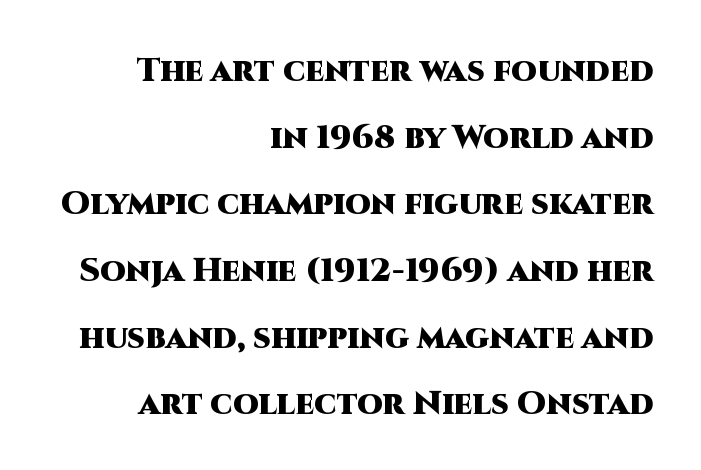
Q: Is the text bold? A: Yes.
Q: Is the text italic (slanted)? A: No, it is upright.
Q: Is the typeface a serif or a sans-serif typeface? A: Sans-serif.
Q: Is the text underlined? A: No.
Q: How is the paragraph aligned? A: Right-aligned.
Q: Is the spacing between letters normal or unusually wide? A: Normal.
Q: Is the spacing between lines tight, normal or loose? A: Loose.
Q: Width (condensed, normal, or wide)? A: Normal.
Q: Stroke contrast? A: High.
Q: x-height? A: Large.
Q: Monospaced? A: No.
